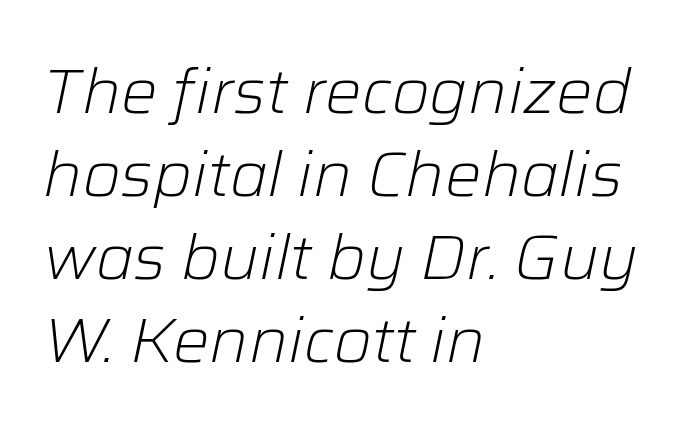
Q: Is the text bold? A: No.
Q: Is the text italic (slanted)? A: Yes, it leans right by about 12 degrees.
Q: Is the text underlined? A: No.
Q: How is the paragraph aligned? A: Left-aligned.
Q: Is the spacing between letters normal or unusually wide? A: Normal.
Q: Is the spacing between lines tight, normal or loose? A: Normal.
Q: Width (condensed, normal, or wide)? A: Normal.
Q: Stroke contrast? A: Low.
Q: x-height? A: Medium.
Q: Monospaced? A: No.
